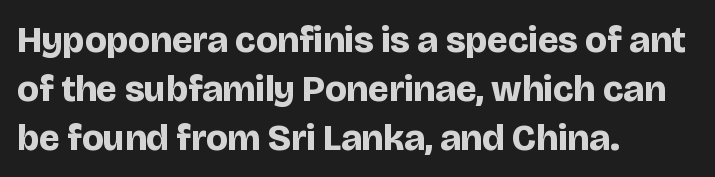
The image shows 37 px bold sans-serif type, upright; set left-aligned, normal line spacing (1.32x), normal letter spacing, not underlined; low stroke contrast and a large x-height.
